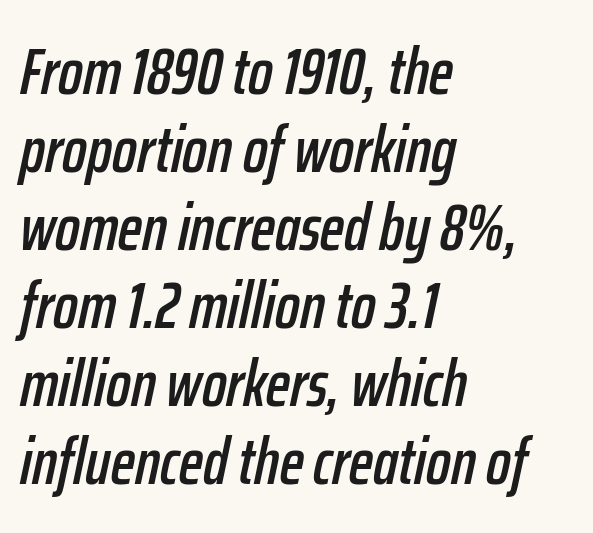
{"italic": "yes", "lean": "right", "slant_degrees": 12, "width": "condensed", "stroke_contrast": "low", "x_height": "medium", "monospaced": "no", "underline": "no", "align": "left", "line_spacing_ratio": 1.2, "letter_spacing": "normal", "letter_spacing_em": 0.0, "glyph_px": 65}
